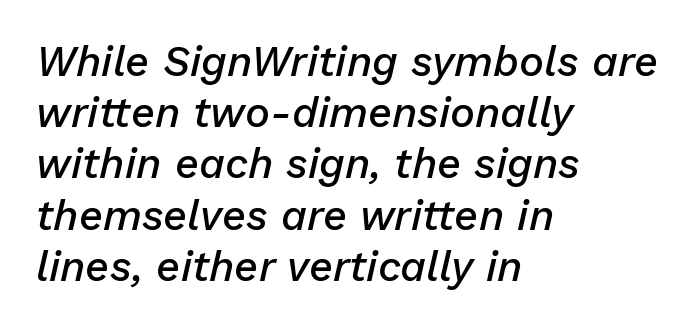
The face used here is proportionally spaced, like ordinary book or web type. The space directly below the letters is spotless. Heft: intermediate — a semibold. The horizontal fit of the characters is conventional and even. These lines stack with their left ends in a neat column.
